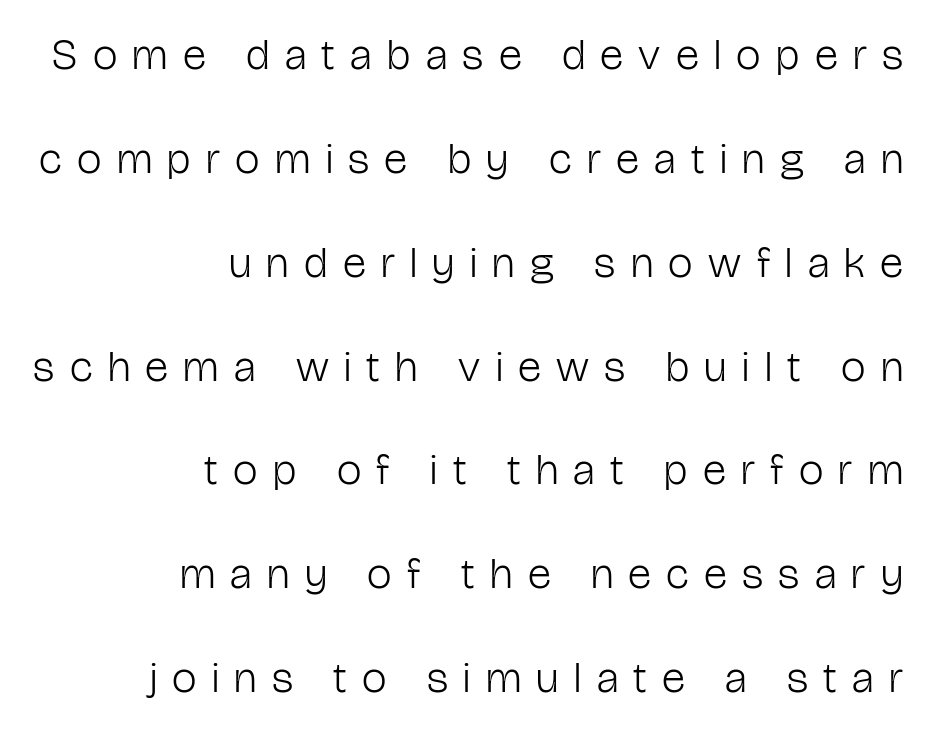
Q: Is the text bold? A: No.
Q: Is the text italic (slanted)? A: No, it is upright.
Q: Is the typeface a serif or a sans-serif typeface? A: Sans-serif.
Q: Is the text underlined? A: No.
Q: How is the paragraph aligned? A: Right-aligned.
Q: Is the spacing between letters normal or unusually wide? A: Unusually wide.
Q: Is the spacing between lines tight, normal or loose? A: Loose.
Q: Width (condensed, normal, or wide)? A: Condensed.
Q: Stroke contrast? A: Low.
Q: x-height? A: Medium.
Q: Monospaced? A: No.
